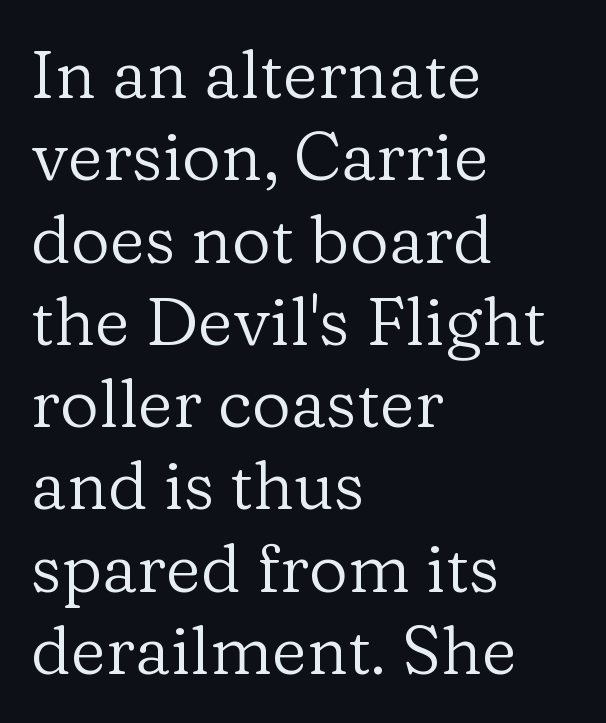
The typesetter chose a ragged-right arrangement here. Each stroke keeps to a modest, everyday thickness or less. A bare baseline throughout the passage. Posture: upright roman. Spacing between characters is what you'd get straight out of the box. Here the designer chose a conventional face with non-uniform glyph widths.
